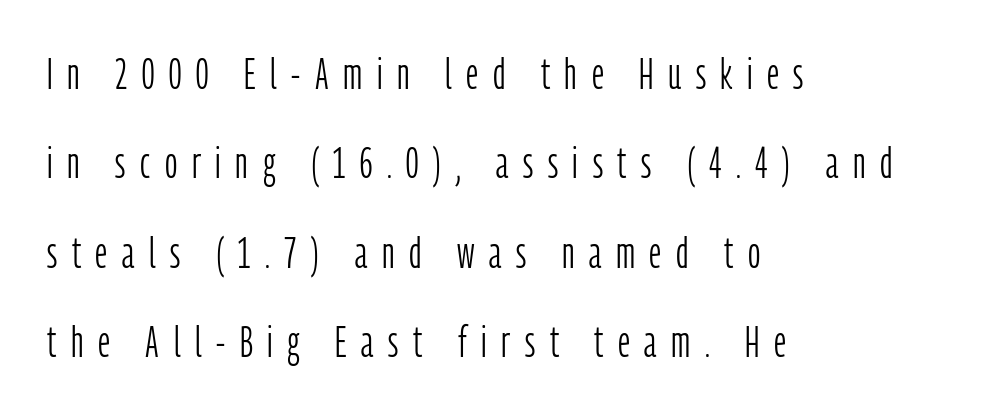
Q: Is the text bold? A: No.
Q: Is the text italic (slanted)? A: No, it is upright.
Q: Is the typeface a serif or a sans-serif typeface? A: Sans-serif.
Q: Is the text underlined? A: No.
Q: How is the paragraph aligned? A: Left-aligned.
Q: Is the spacing between letters normal or unusually wide? A: Unusually wide.
Q: Is the spacing between lines tight, normal or loose? A: Loose.
Q: Width (condensed, normal, or wide)? A: Condensed.
Q: Stroke contrast? A: Low.
Q: x-height? A: Medium.
Q: Monospaced? A: No.
